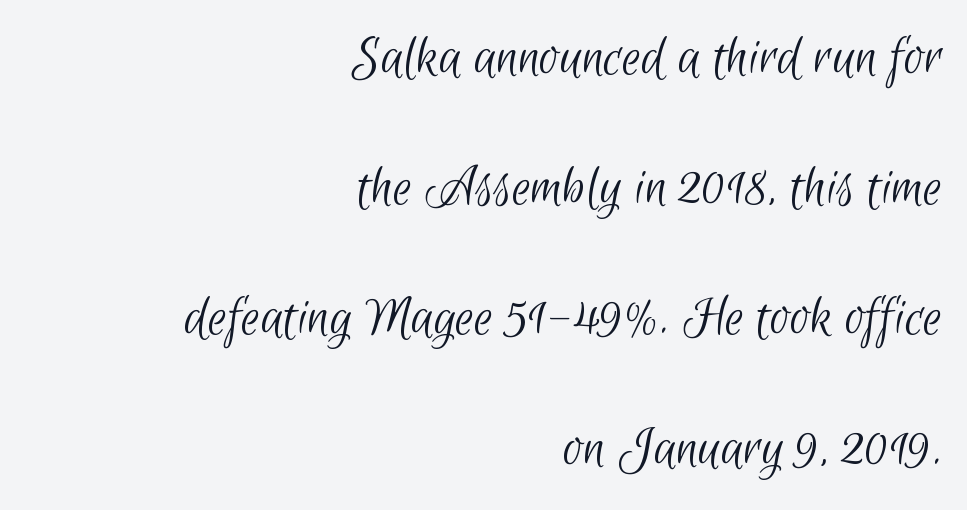
{"serif": "no", "bold": "no", "weight": "light", "width": "condensed", "stroke_contrast": "low", "x_height": "small", "monospaced": "no", "underline": "no", "align": "right", "line_spacing": "loose", "line_spacing_ratio": 2.17, "letter_spacing": "normal", "letter_spacing_em": 0.0, "glyph_px": 60}
